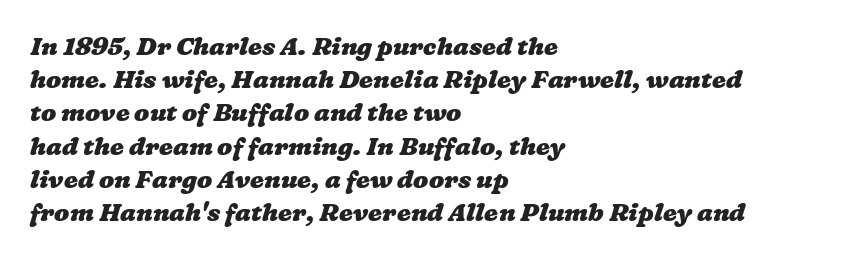
{"bold": "yes", "underline": "no", "align": "left", "line_spacing": "normal", "line_spacing_ratio": 1.33, "letter_spacing": "normal", "letter_spacing_em": 0.0, "glyph_px": 25}
